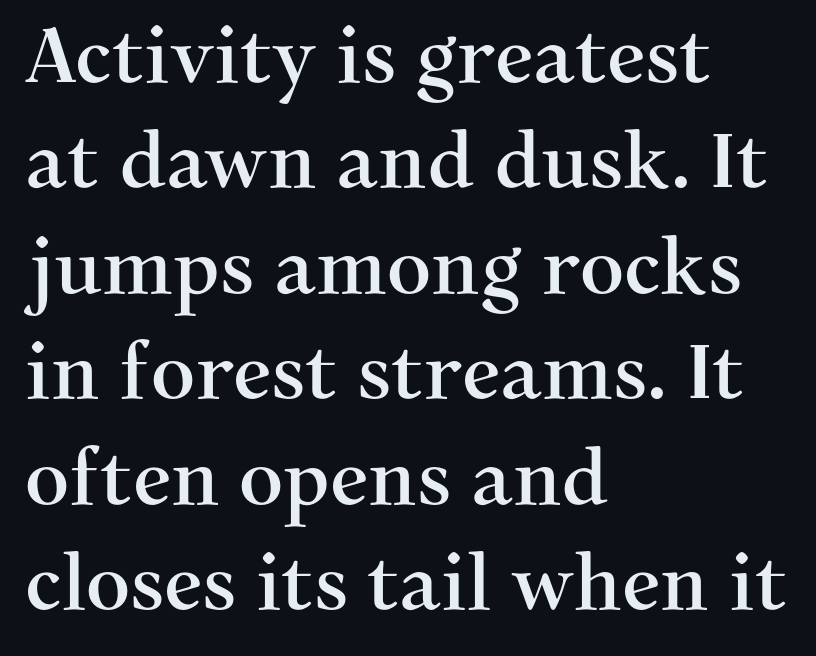
This sample uses an upright cut, with every glyph sitting square on the baseline. Letter spacing: default. If you measured baseline to baseline, you'd find a middling distance. Every row of glyphs begins at an identical x-position on the left. Typographically, this falls in the serif category. The rendering uses natural spacing where letterforms have individual widths.
